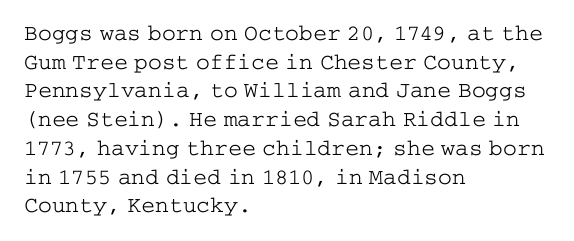
The image shows 23 px text type, upright; set left-aligned, normal line spacing (1.25x), normal letter spacing, not underlined.
